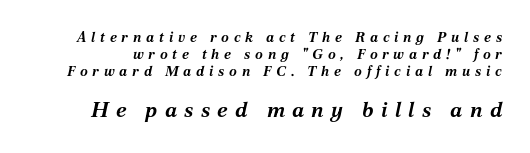
The image shows 21 px bold type, italic (leaning right); set line spacing 1.22x, unusually wide letter spacing (+0.34 em), not underlined; the second (bottom) block is 1.5x larger.
